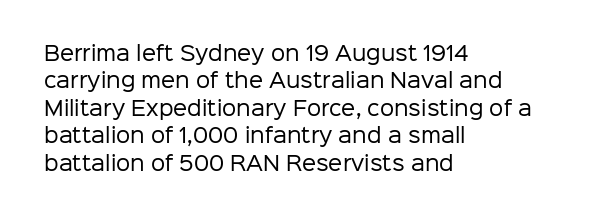
Caption: standard tracking, unaltered. Alignment: flush left. Line spacing here is normal. Weight: not bold — regular or lighter.
